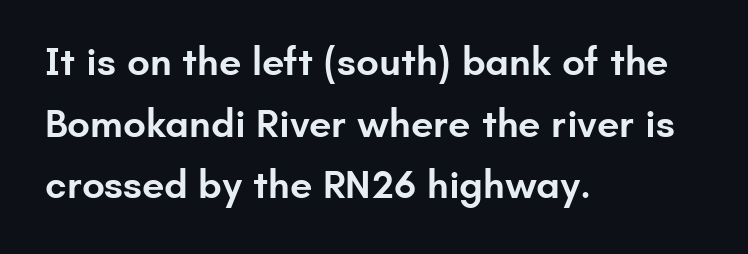
{"serif": "no", "italic": "no", "bold": "semi", "weight": "semibold", "width": "normal", "stroke_contrast": "low", "x_height": "small", "monospaced": "no", "underline": "no", "align": "left", "line_spacing": "normal", "line_spacing_ratio": 1.54, "letter_spacing": "normal", "letter_spacing_em": 0.0, "glyph_px": 40}
